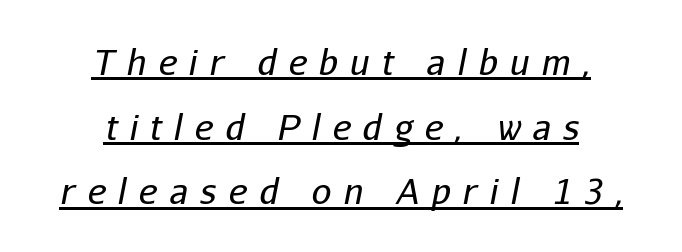
Q: Is the text bold? A: No.
Q: Is the text italic (slanted)? A: Yes, it leans right by about 11 degrees.
Q: Is the text underlined? A: Yes.
Q: How is the paragraph aligned? A: Centered.
Q: Is the spacing between letters normal or unusually wide? A: Unusually wide.
Q: Width (condensed, normal, or wide)? A: Normal.
Q: Stroke contrast? A: Low.
Q: x-height? A: Medium.
Q: Monospaced? A: No.
